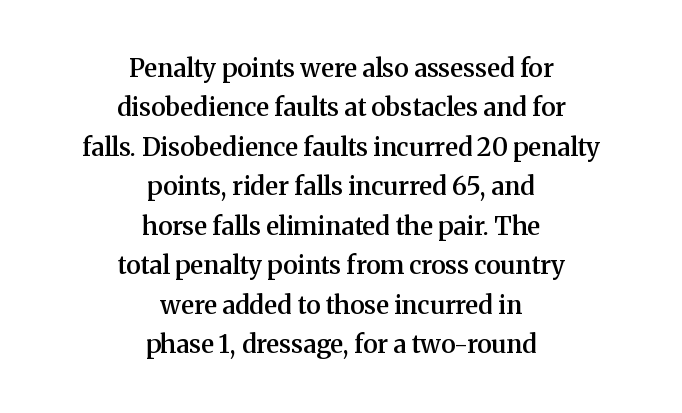
Just letters on the line, the space beneath them empty. Rows of type keep a routine distance in the vertical direction. The gaps between neighbouring characters are ordinary and unremarkable. Is the block centered? Yes — each line is placed symmetrically about the middle. Nope, not italic — everything's standing straight.
